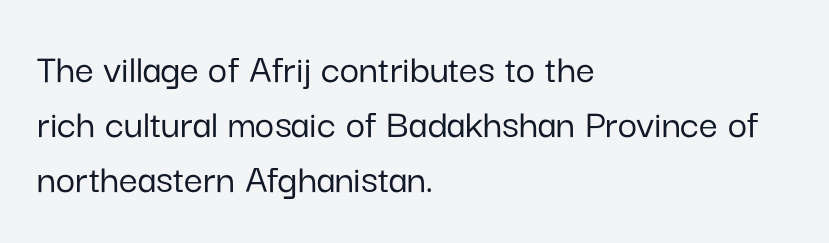
{"serif": "no", "italic": "no", "width": "normal", "stroke_contrast": "low", "x_height": "medium", "monospaced": "no", "underline": "no", "align": "left", "line_spacing": "normal", "line_spacing_ratio": 1.31, "letter_spacing": "normal", "letter_spacing_em": 0.0, "glyph_px": 42}
